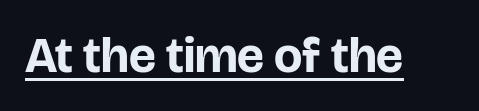
Q: Is the text bold? A: Yes.
Q: Is the text italic (slanted)? A: No, it is upright.
Q: Is the typeface a serif or a sans-serif typeface? A: Sans-serif.
Q: Is the text underlined? A: Yes.
Q: Is the spacing between letters normal or unusually wide? A: Normal.
Q: Width (condensed, normal, or wide)? A: Normal.
Q: Stroke contrast? A: Low.
Q: x-height? A: Large.
Q: Monospaced? A: No.
